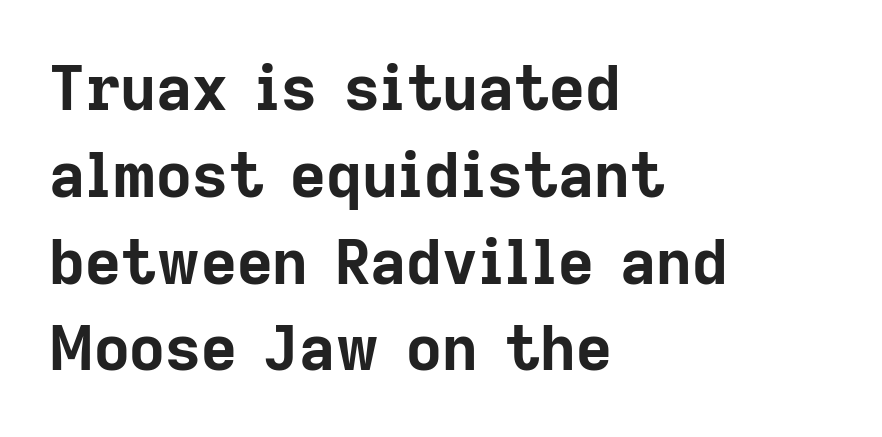
The image shows 62 px bold sans-serif type, upright; set left-aligned, normal line spacing (1.4x), normal letter spacing, not underlined; low stroke contrast and a medium x-height.
